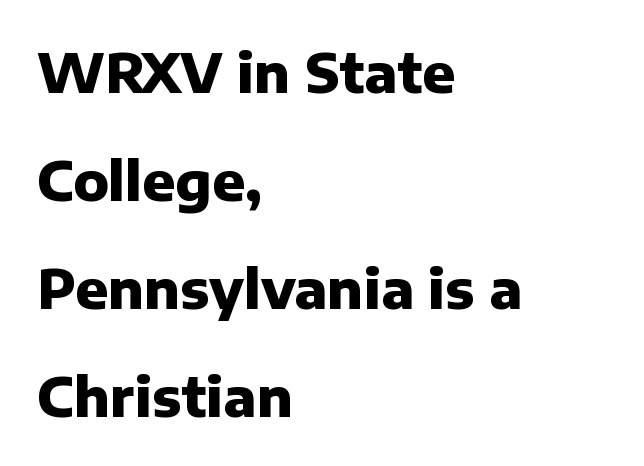
Do the letters lean? They stand straight. The font family rendered here belongs to the sans-serif group. Lines of text with bare space underneath. Typographic density is high because the face is bold.
